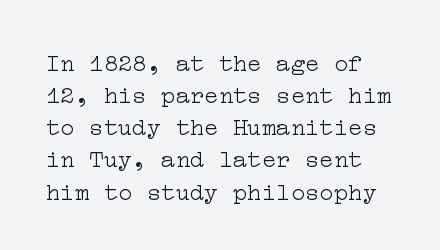
Tracking value appears to be zero — textbook default spacing. These lines sit exactly where default settings would place them. Weight class: somewhere from thin through regular. The foot of each line stays bare and open.
